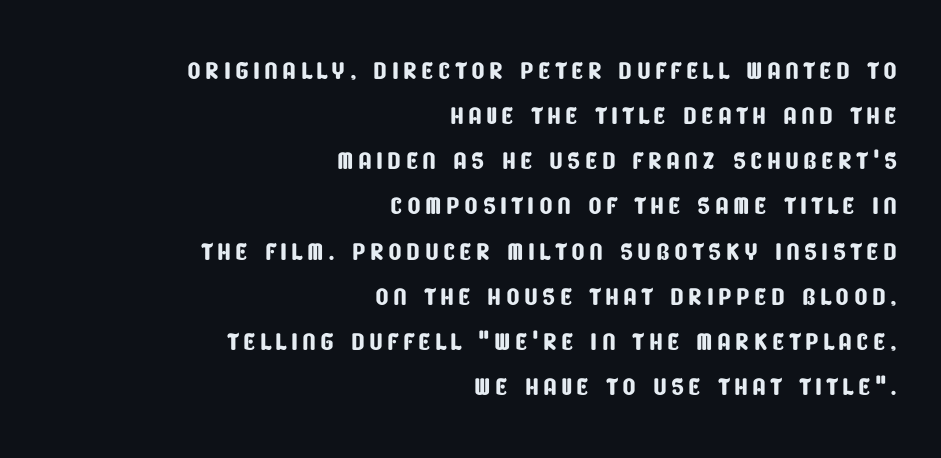
{"serif": "no", "width": "condensed", "stroke_contrast": "low", "x_height": "large", "monospaced": "no", "underline": "no", "align": "right", "line_spacing": "normal", "line_spacing_ratio": 1.29, "glyph_px": 35}
